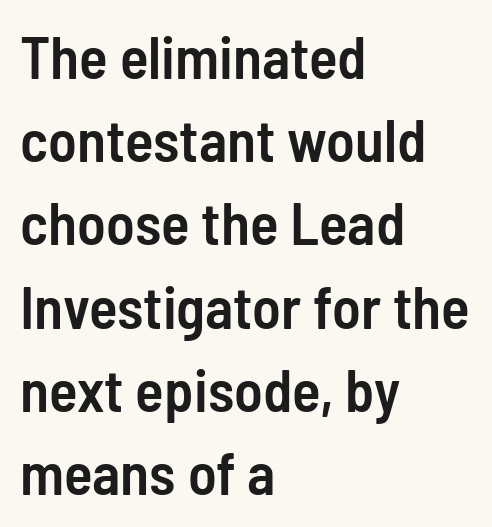
{"serif": "no", "italic": "no", "bold": "semi", "weight": "semibold", "width": "condensed", "stroke_contrast": "low", "x_height": "medium", "monospaced": "no", "underline": "no", "align": "left", "line_spacing": "normal", "line_spacing_ratio": 1.41, "letter_spacing": "normal", "letter_spacing_em": 0.0, "glyph_px": 59}
